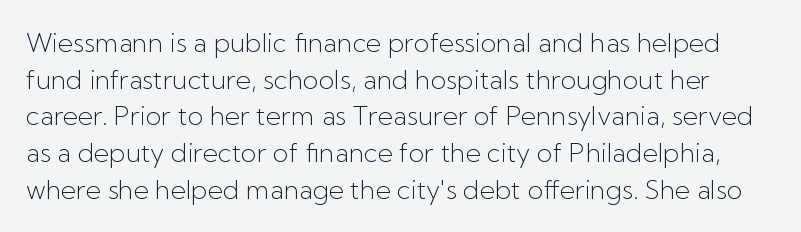
{"italic": "no", "bold": "no", "underline": "no", "line_spacing": "normal", "line_spacing_ratio": 1.41, "letter_spacing": "normal", "letter_spacing_em": 0.0, "glyph_px": 26}
